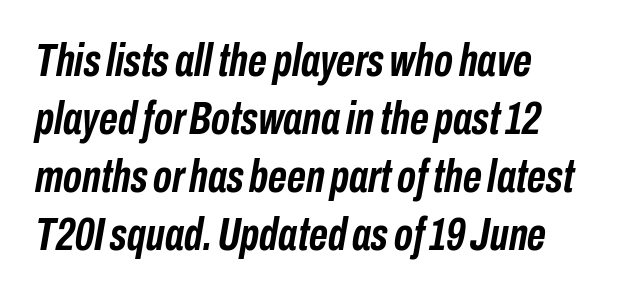
{"italic": "yes", "lean": "right", "slant_degrees": 10, "bold": "yes", "weight": "semibold", "width": "condensed", "stroke_contrast": "low", "x_height": "medium", "monospaced": "no", "underline": "no", "align": "left", "line_spacing": "normal", "line_spacing_ratio": 1.26, "letter_spacing": "normal", "letter_spacing_em": 0.0, "glyph_px": 46}
